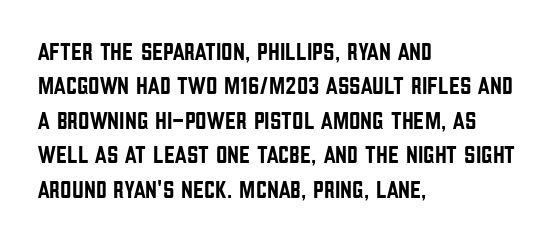
Style check: upright. All the whitespace from short lines collects on the right. Rule under the text: the space is simply empty. Leading matches the norm, producing a regular column.
